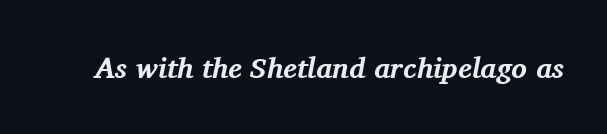
Q: Is the text bold? A: Yes.
Q: Is the text italic (slanted)? A: Yes, it leans right by about 11 degrees.
Q: Is the typeface a serif or a sans-serif typeface? A: Serif.
Q: Is the text underlined? A: No.
Q: Is the spacing between letters normal or unusually wide? A: Normal.
Q: Width (condensed, normal, or wide)? A: Normal.
Q: Stroke contrast? A: Medium.
Q: x-height? A: Medium.
Q: Monospaced? A: No.
